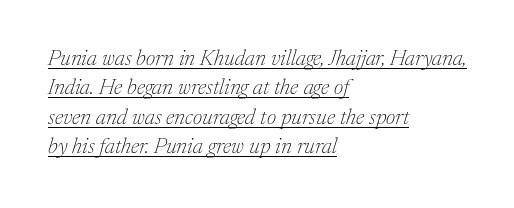
{"italic": "yes", "lean": "right", "slant_degrees": 17, "bold": "no", "underline": "yes", "align": "left", "line_spacing": "normal", "line_spacing_ratio": 1.34, "letter_spacing": "normal", "letter_spacing_em": 0.0, "glyph_px": 22}
